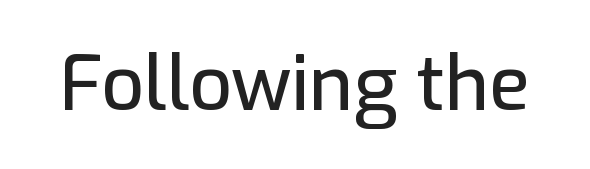
Characters follow at the spacing the type designer built in. Nobody drew a line under any word here. You can tell it's not italic because the verticals are truly vertical. The face used here is proportionally spaced, like ordinary book or web type. The designer went with a sans here, leaving each stem footless.
